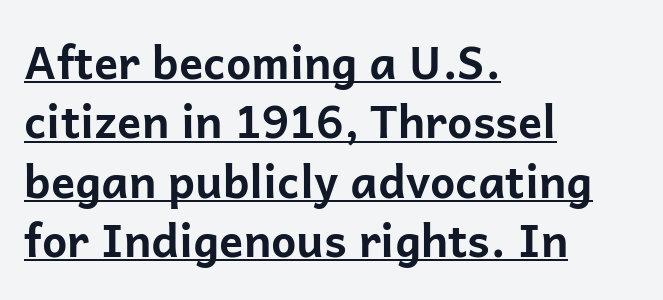
{"serif": "no", "italic": "no", "bold": "yes", "weight": "bold", "width": "normal", "stroke_contrast": "low", "x_height": "medium", "monospaced": "no", "underline": "yes", "align": "left", "line_spacing": "normal", "line_spacing_ratio": 1.32, "letter_spacing": "normal", "letter_spacing_em": 0.0, "glyph_px": 45}
